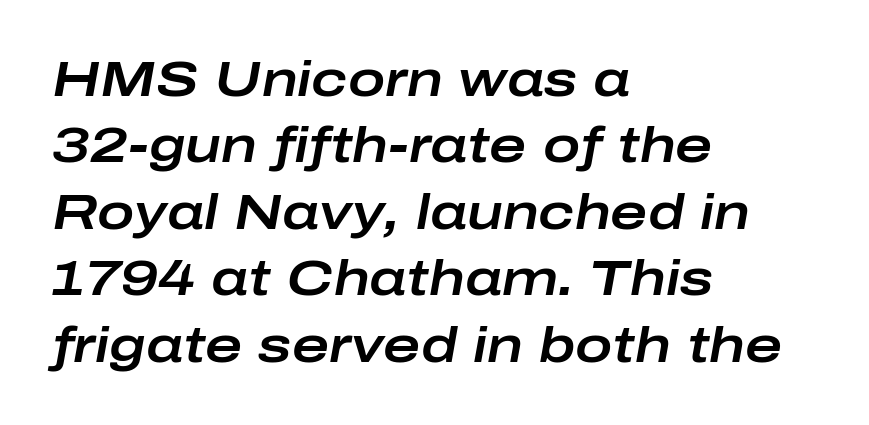
The image shows 50 px wide type, italic (leaning right); set left-aligned, normal line spacing (1.33x), normal letter spacing, not underlined; low stroke contrast and a medium x-height.
